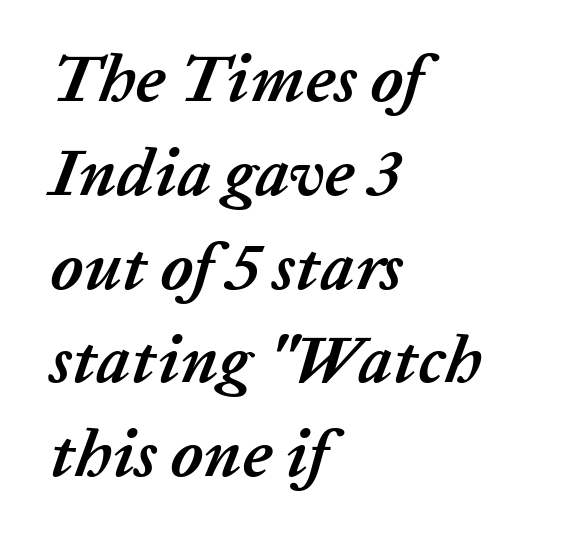
Q: Is the text bold? A: Yes.
Q: Is the text italic (slanted)? A: Yes, it leans right by about 20 degrees.
Q: Is the text underlined? A: No.
Q: How is the paragraph aligned? A: Left-aligned.
Q: Is the spacing between letters normal or unusually wide? A: Normal.
Q: Is the spacing between lines tight, normal or loose? A: Normal.
Q: Width (condensed, normal, or wide)? A: Normal.
Q: Stroke contrast? A: Low.
Q: x-height? A: Medium.
Q: Monospaced? A: No.
